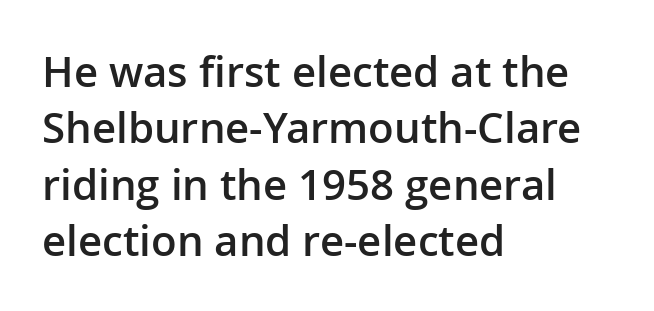
The image shows 42 px semibold sans-serif type, upright; set left-aligned, normal line spacing (1.34x), normal letter spacing, not underlined; low stroke contrast and a medium x-height.
